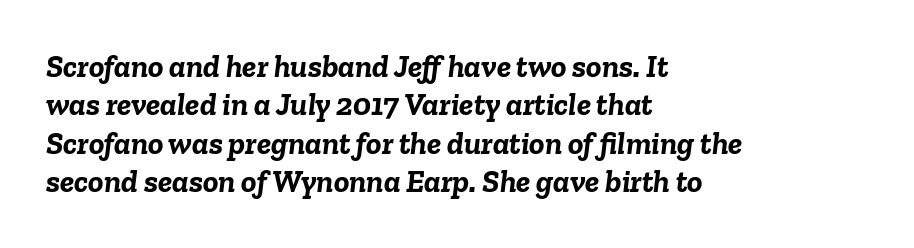
{"italic": "yes", "lean": "right", "slant_degrees": 6, "bold": "yes", "weight": "semibold", "width": "normal", "stroke_contrast": "low", "x_height": "medium", "monospaced": "no", "underline": "no", "align": "left", "line_spacing_ratio": 1.2, "letter_spacing": "normal", "letter_spacing_em": 0.0, "glyph_px": 32}
